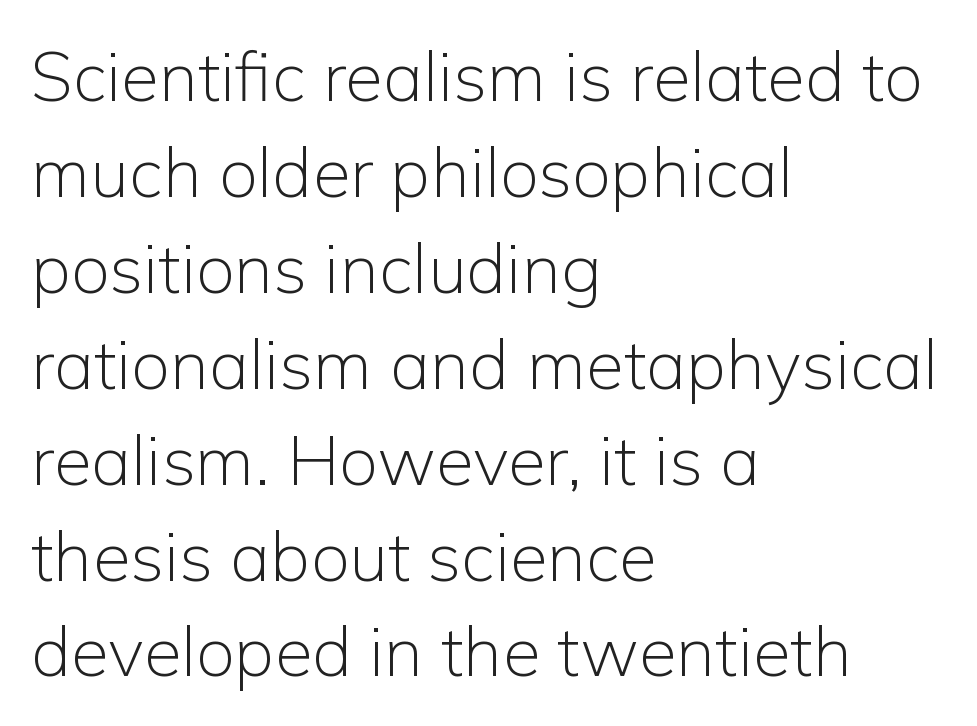
{"serif": "no", "italic": "no", "bold": "no", "weight": "light", "width": "normal", "stroke_contrast": "low", "x_height": "medium", "monospaced": "no", "underline": "no", "align": "left", "line_spacing": "normal", "line_spacing_ratio": 1.39, "letter_spacing": "normal", "letter_spacing_em": 0.0, "glyph_px": 69}
